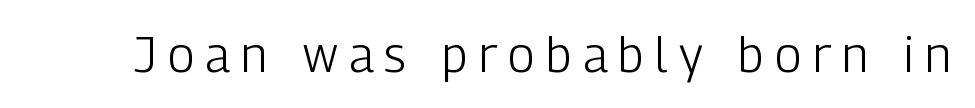
No feet cap the strokes, marking this as sans-serif type. A roman cut, with each character standing at attention. Heft: none added — not bold. Substantial extra tracking has been applied to these lines. A typesetter would call this proportional, since set widths differ per character. Each row of text sits above clean, open space.
